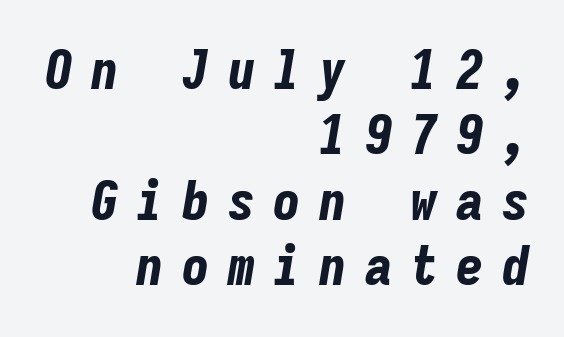
The image shows 55 px bold, condensed type, italic (leaning right), monospaced; set right-aligned, line spacing 1.19x, unusually wide letter spacing (+0.33 em), not underlined; low stroke contrast and a medium x-height.
